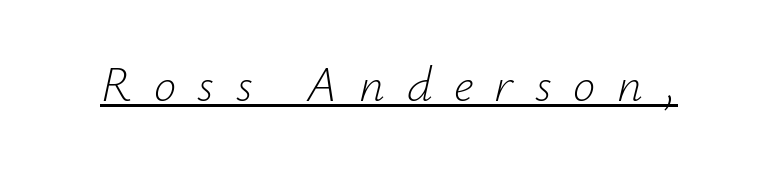
Q: Is the text bold? A: No.
Q: Is the text italic (slanted)? A: Yes, it leans right by about 12 degrees.
Q: Is the text underlined? A: Yes.
Q: Is the spacing between letters normal or unusually wide? A: Unusually wide.
Q: Width (condensed, normal, or wide)? A: Normal.
Q: Stroke contrast? A: Low.
Q: x-height? A: Small.
Q: Monospaced? A: No.
